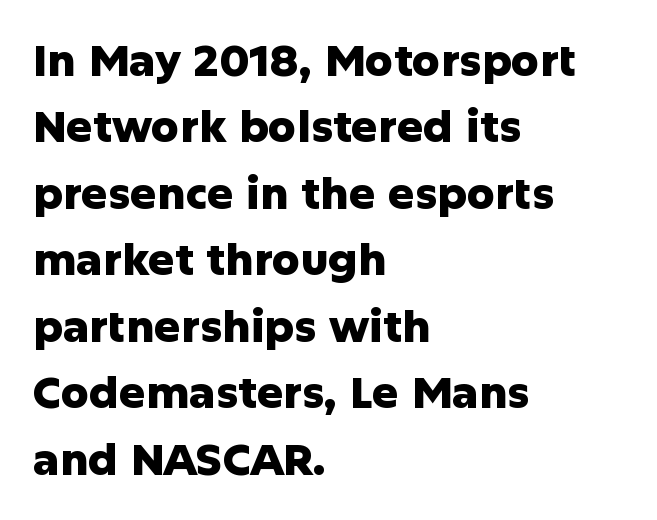
The image shows 44 px heavy sans-serif type, upright; set left-aligned, normal line spacing (1.51x), normal letter spacing, not underlined; low stroke contrast and a medium x-height.
